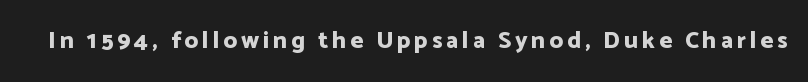
{"italic": "no", "bold": "yes", "underline": "no", "glyph_px": 24}
